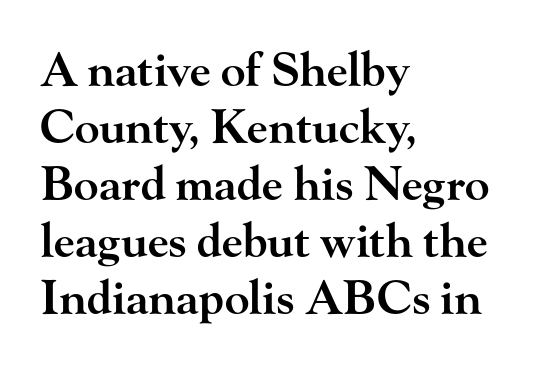
Q: Is the text bold? A: Semi-bold.
Q: Is the text italic (slanted)? A: No, it is upright.
Q: Is the typeface a serif or a sans-serif typeface? A: Serif.
Q: Is the text underlined? A: No.
Q: How is the paragraph aligned? A: Left-aligned.
Q: Is the spacing between letters normal or unusually wide? A: Normal.
Q: Width (condensed, normal, or wide)? A: Wide.
Q: Stroke contrast? A: High.
Q: x-height? A: Small.
Q: Monospaced? A: No.
